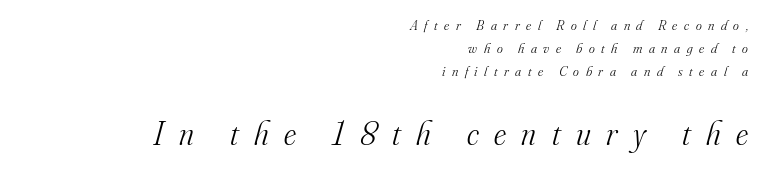
Q: Is the text bold? A: No.
Q: Is the text italic (slanted)? A: Yes, it leans right by about 16 degrees.
Q: Is the typeface a serif or a sans-serif typeface? A: Serif.
Q: Is the text underlined? A: No.
Q: How is the paragraph aligned? A: Right-aligned.
Q: Is the spacing between letters normal or unusually wide? A: Unusually wide.
Q: Is the spacing between lines tight, normal or loose? A: Normal.
Q: Which block of text is set in a larger size, the first (top) or the second (bottom)? A: The second (bottom) one.
Q: Width (condensed, normal, or wide)? A: Normal.
Q: Stroke contrast? A: Medium.
Q: x-height? A: Small.
Q: Monospaced? A: No.
